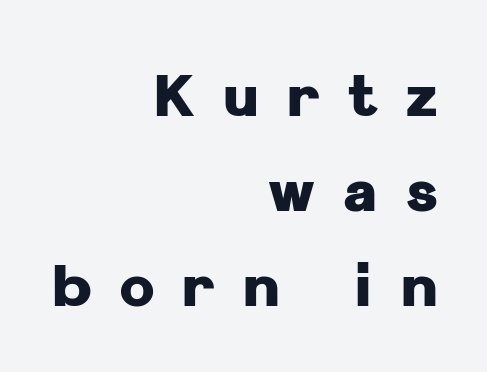
The image shows 59 px heavy sans-serif type, upright; set right-aligned, normal line spacing (1.61x), unusually wide letter spacing (+0.48 em), not underlined; low stroke contrast and a medium x-height.
